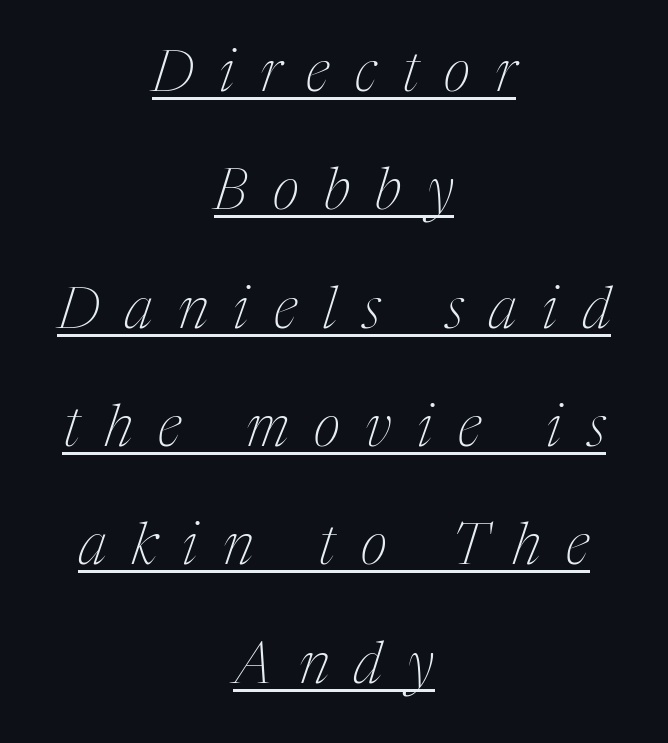
{"serif": "yes", "italic": "yes", "lean": "right", "slant_degrees": 17, "bold": "no", "weight": "thin", "width": "condensed", "stroke_contrast": "medium", "x_height": "medium", "monospaced": "no", "underline": "yes", "align": "center", "line_spacing": "loose", "line_spacing_ratio": 2.04, "letter_spacing": "wide", "letter_spacing_em": 0.44, "glyph_px": 58}
